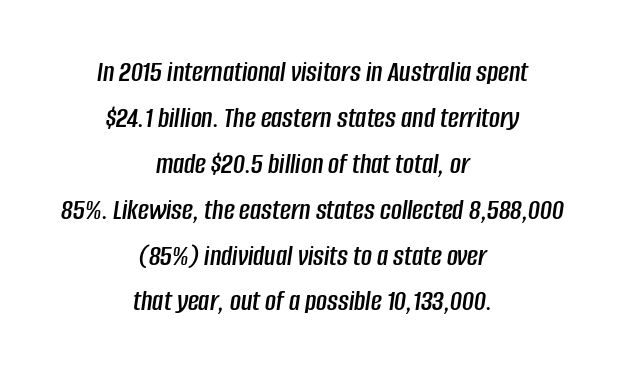
The image shows 30 px condensed type, italic (leaning right); set centered, normal line spacing (1.53x), normal letter spacing, not underlined; low stroke contrast and a large x-height.
